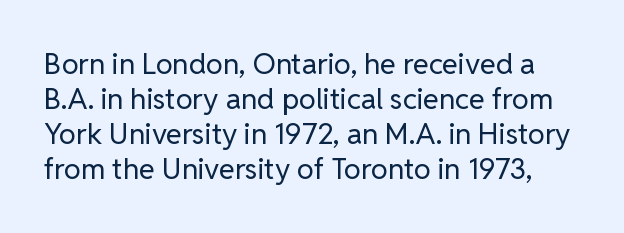
{"serif": "no", "italic": "no", "bold": "no", "weight": "regular", "width": "normal", "stroke_contrast": "low", "x_height": "medium", "monospaced": "no", "underline": "no", "line_spacing_ratio": 1.21, "letter_spacing": "normal", "letter_spacing_em": 0.0, "glyph_px": 29}
